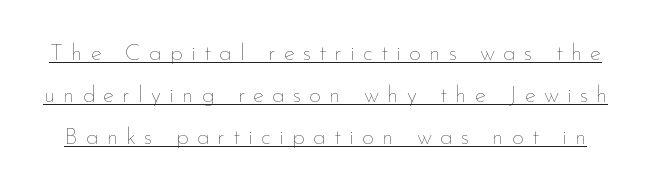
{"italic": "no", "bold": "no", "underline": "yes", "line_spacing_ratio": 1.82, "letter_spacing": "wide", "letter_spacing_em": 0.36, "glyph_px": 23}
